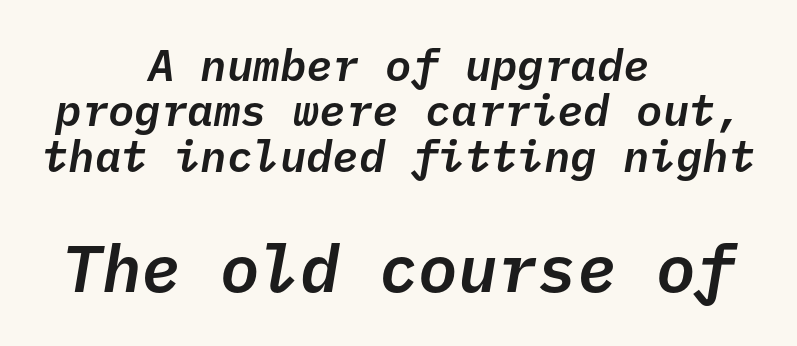
Tracking value appears to be zero — textbook default spacing. Closely set lines give the paragraph a compact silhouette. Monospaced: the letters line up in strict vertical columns. Which chunk is bigger? The second one — the bottom block dwarfs the top. The paragraph has two soft edges and a firm central axis. Underline: absent.
